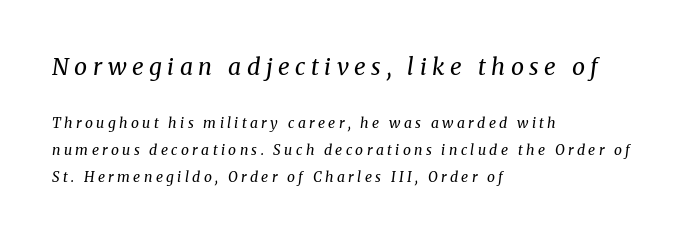
Successive baselines arrive slowly, with a big drop between each. The weight tops out at a normal text grade. A student would call this left alignment; a typographer would say flush left, rag right. The space directly below the letters is spotless.
